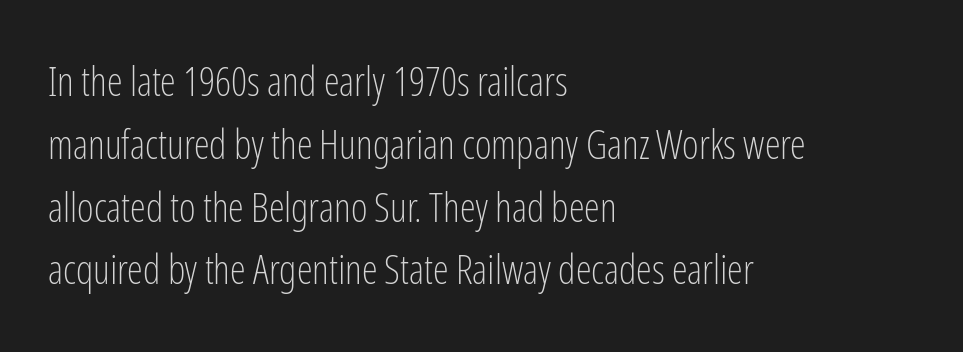
Is the letter spacing exaggerated? No — it looks like the ordinary default. You could not count columns in this text — the font is proportionally spaced. The rag falls on the right side of this text block. This sample uses a sans-serif face.
